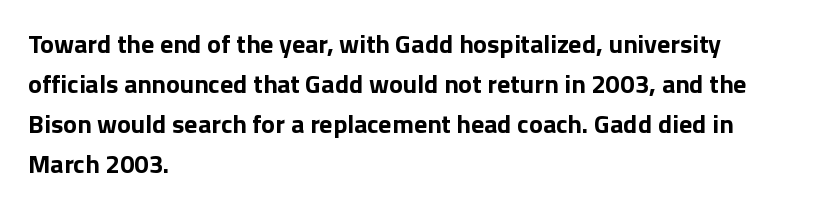
Q: Is the text bold? A: Yes.
Q: Is the text italic (slanted)? A: No, it is upright.
Q: Is the text underlined? A: No.
Q: How is the paragraph aligned? A: Left-aligned.
Q: Is the spacing between letters normal or unusually wide? A: Normal.
Q: Is the spacing between lines tight, normal or loose? A: Normal.
